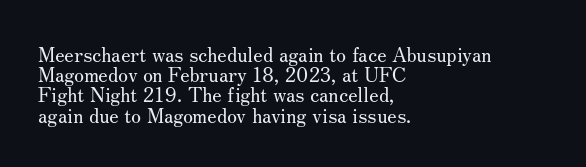
{"italic": "no", "bold": "no", "underline": "no", "align": "left", "line_spacing": "tight", "line_spacing_ratio": 1.01, "letter_spacing": "normal", "letter_spacing_em": 0.0, "glyph_px": 20}
